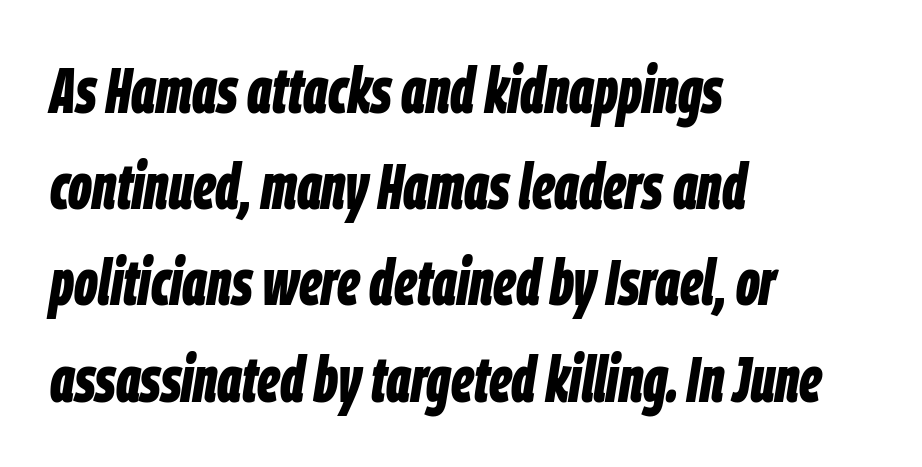
{"italic": "yes", "lean": "right", "slant_degrees": 9, "bold": "yes", "weight": "bold", "width": "condensed", "stroke_contrast": "low", "x_height": "large", "monospaced": "no", "underline": "no", "align": "left", "line_spacing": "normal", "line_spacing_ratio": 1.48, "letter_spacing": "normal", "letter_spacing_em": 0.0, "glyph_px": 65}
